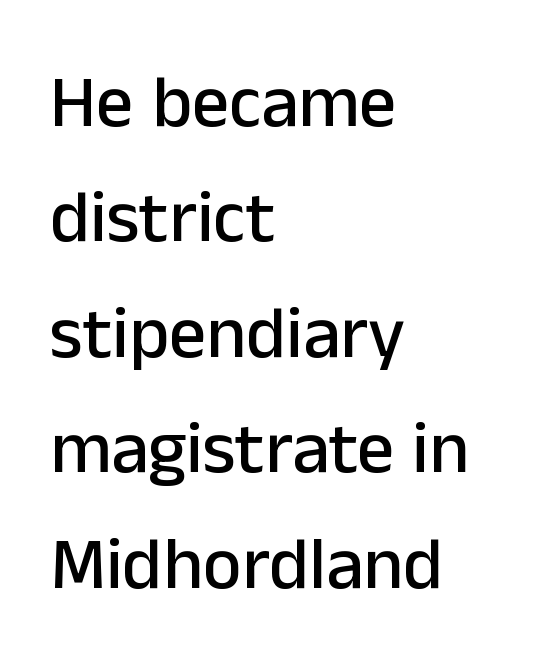
This is roman type, the default non-slanted kind. This is sans-serif lettering, the kind often seen on screens and signage. The line-height multiplier appears to be the usual default. These lines are rendered in a variable-pitch font. How are the letters spaced? Ordinarily, with no added tracking. Reading down the block, your eye returns to a fixed left position each line.
